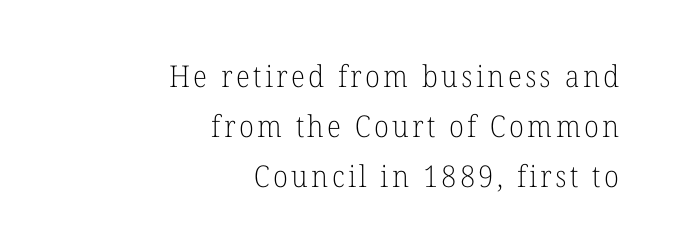
{"serif": "yes", "italic": "no", "bold": "no", "weight": "light", "width": "normal", "stroke_contrast": "low", "x_height": "medium", "monospaced": "no", "underline": "no", "align": "right", "line_spacing": "normal", "line_spacing_ratio": 1.67, "glyph_px": 30}
